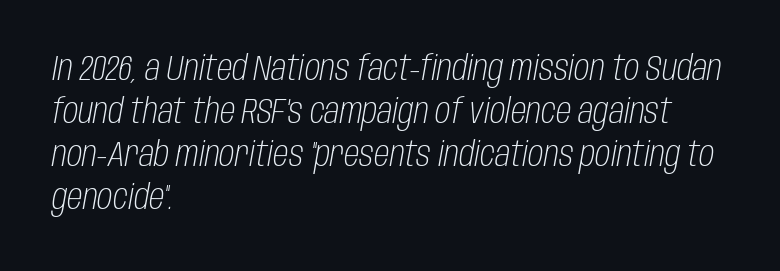
{"italic": "yes", "lean": "right", "slant_degrees": 10, "bold": "no", "weight": "light", "width": "condensed", "stroke_contrast": "low", "x_height": "large", "monospaced": "no", "underline": "no", "align": "left", "line_spacing_ratio": 1.23, "letter_spacing": "normal", "letter_spacing_em": 0.0, "glyph_px": 35}
